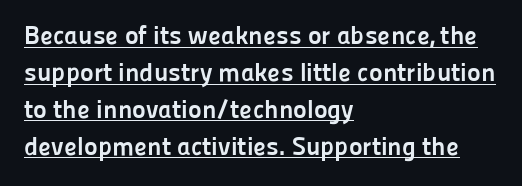
{"italic": "no", "bold": "yes", "underline": "yes", "align": "left", "line_spacing": "normal", "line_spacing_ratio": 1.42, "letter_spacing": "normal", "letter_spacing_em": 0.0, "glyph_px": 26}
